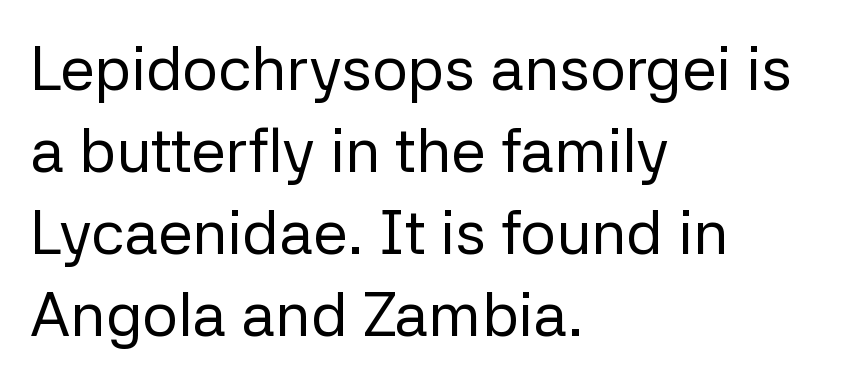
Q: Is the text bold? A: No.
Q: Is the text italic (slanted)? A: No, it is upright.
Q: Is the typeface a serif or a sans-serif typeface? A: Sans-serif.
Q: Is the text underlined? A: No.
Q: How is the paragraph aligned? A: Left-aligned.
Q: Is the spacing between letters normal or unusually wide? A: Normal.
Q: Is the spacing between lines tight, normal or loose? A: Normal.
Q: Width (condensed, normal, or wide)? A: Normal.
Q: Stroke contrast? A: Low.
Q: x-height? A: Medium.
Q: Monospaced? A: No.
